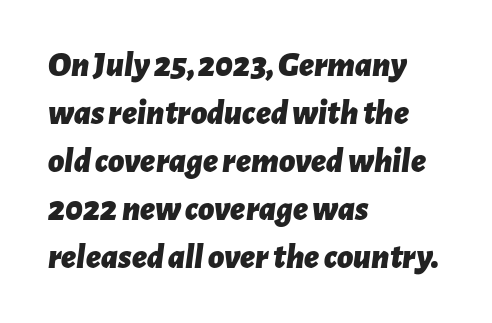
Q: Is the text bold? A: Yes.
Q: Is the text italic (slanted)? A: Yes, it leans right by about 7 degrees.
Q: Is the text underlined? A: No.
Q: How is the paragraph aligned? A: Left-aligned.
Q: Is the spacing between letters normal or unusually wide? A: Normal.
Q: Is the spacing between lines tight, normal or loose? A: Normal.
Q: Width (condensed, normal, or wide)? A: Normal.
Q: Stroke contrast? A: Low.
Q: x-height? A: Medium.
Q: Monospaced? A: No.
